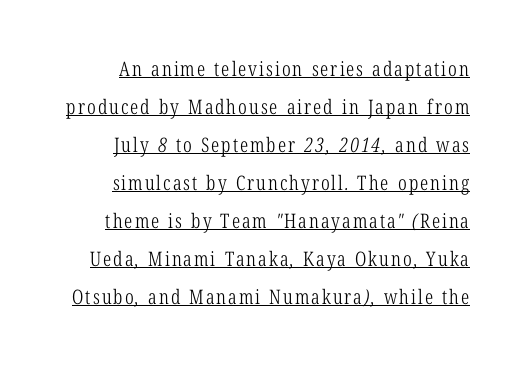
{"bold": "no", "underline": "yes", "line_spacing": "loose", "line_spacing_ratio": 1.9, "glyph_px": 20}
